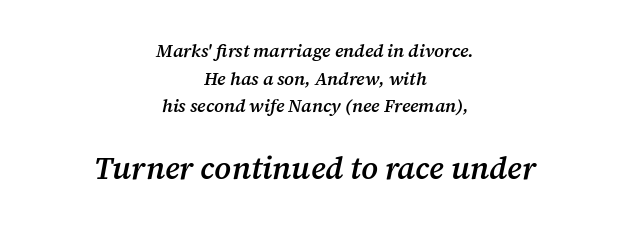
Compared with an ordinary text face, these strokes are moderately heavier — a semibold. Character widths vary here, with narrow letters taking less room than wide ones. The designer left line spacing at the default. Reading down the block, each line starts at a different indent, mirrored at its end. Classification — serif. How are the letters spaced? Ordinarily, with no added tracking.
